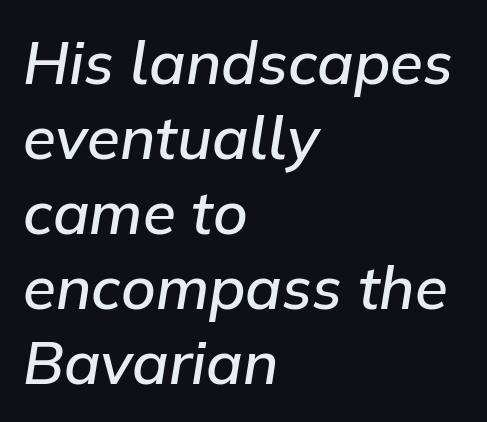
The face used here is proportionally spaced, like ordinary book or web type. A classic flush-left, rag-right setting is used for this passage. Italic: yes, the glyphs are oblique. No extra tracking has been applied to these lines. Beneath every word, the page is bare.
